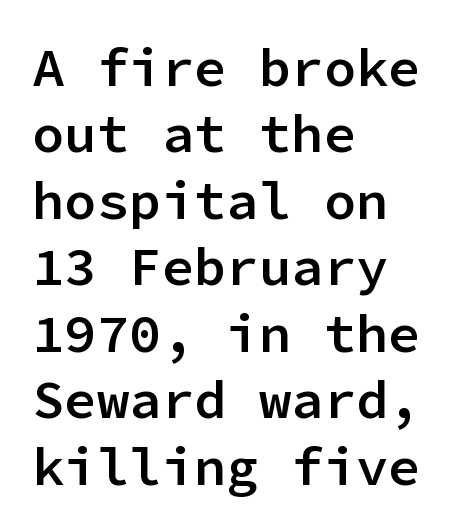
{"serif": "no", "italic": "no", "bold": "semi", "weight": "semibold", "width": "normal", "stroke_contrast": "low", "x_height": "medium", "monospaced": "yes", "underline": "no", "align": "left", "line_spacing_ratio": 1.23, "letter_spacing": "normal", "letter_spacing_em": 0.0, "glyph_px": 54}
